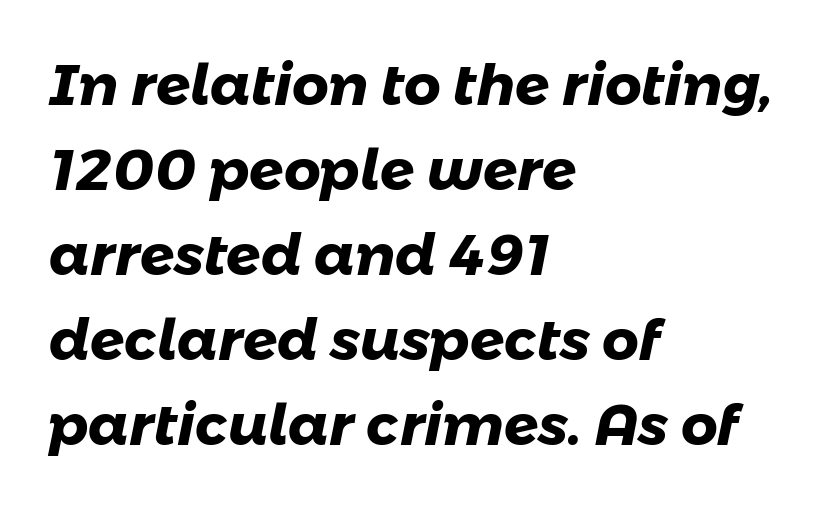
Q: Is the text bold? A: Yes.
Q: Is the typeface a serif or a sans-serif typeface? A: Sans-serif.
Q: Is the text underlined? A: No.
Q: How is the paragraph aligned? A: Left-aligned.
Q: Is the spacing between letters normal or unusually wide? A: Normal.
Q: Is the spacing between lines tight, normal or loose? A: Normal.
Q: Width (condensed, normal, or wide)? A: Normal.
Q: Stroke contrast? A: Low.
Q: x-height? A: Medium.
Q: Monospaced? A: No.
